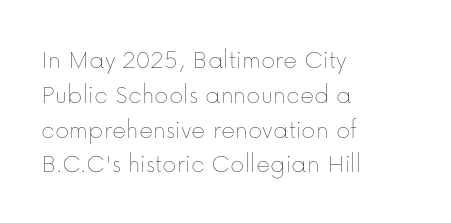
The image shows 27 px text type, upright; set left-aligned, normal line spacing (1.29x), normal letter spacing, not underlined.
